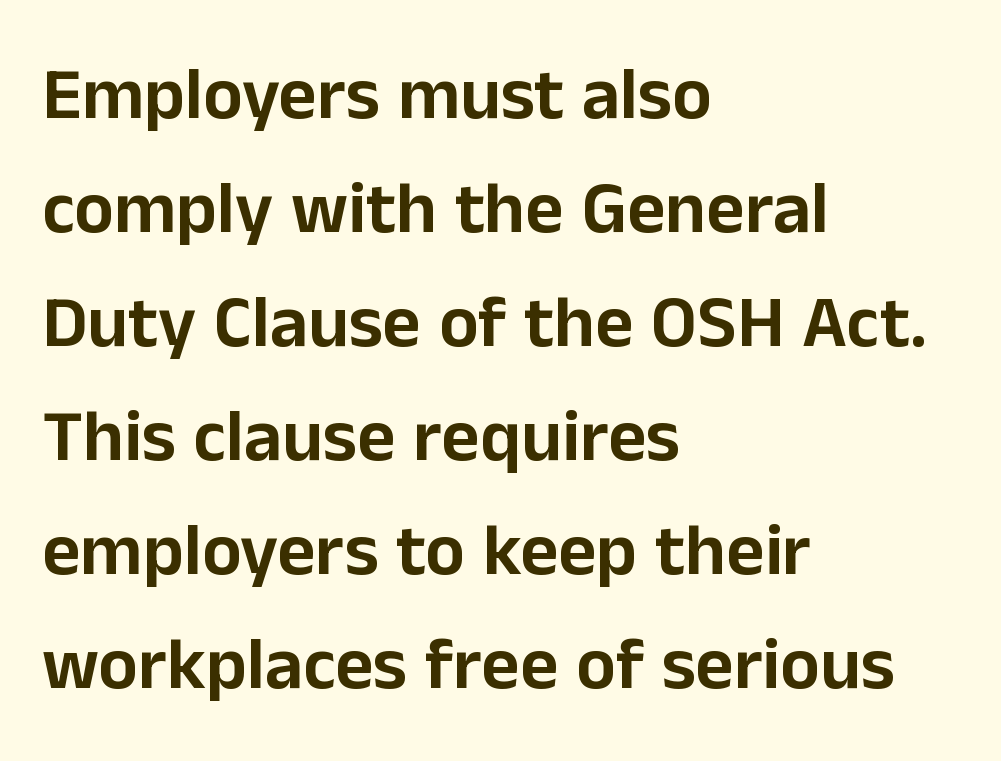
{"serif": "no", "italic": "no", "width": "normal", "stroke_contrast": "low", "x_height": "medium", "monospaced": "no", "underline": "no", "align": "left", "line_spacing": "normal", "line_spacing_ratio": 1.54, "letter_spacing": "normal", "letter_spacing_em": 0.0, "glyph_px": 74}
